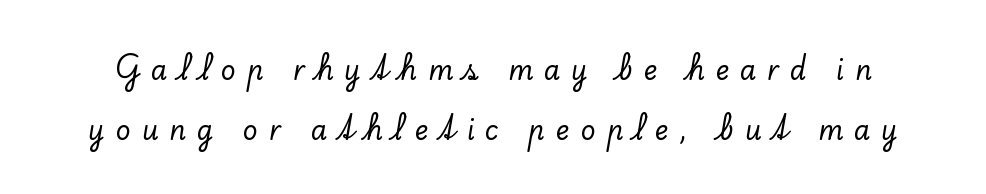
The image shows 26 px text type; set loose line spacing (2.29x), unusually wide letter spacing (+0.42 em), not underlined.
